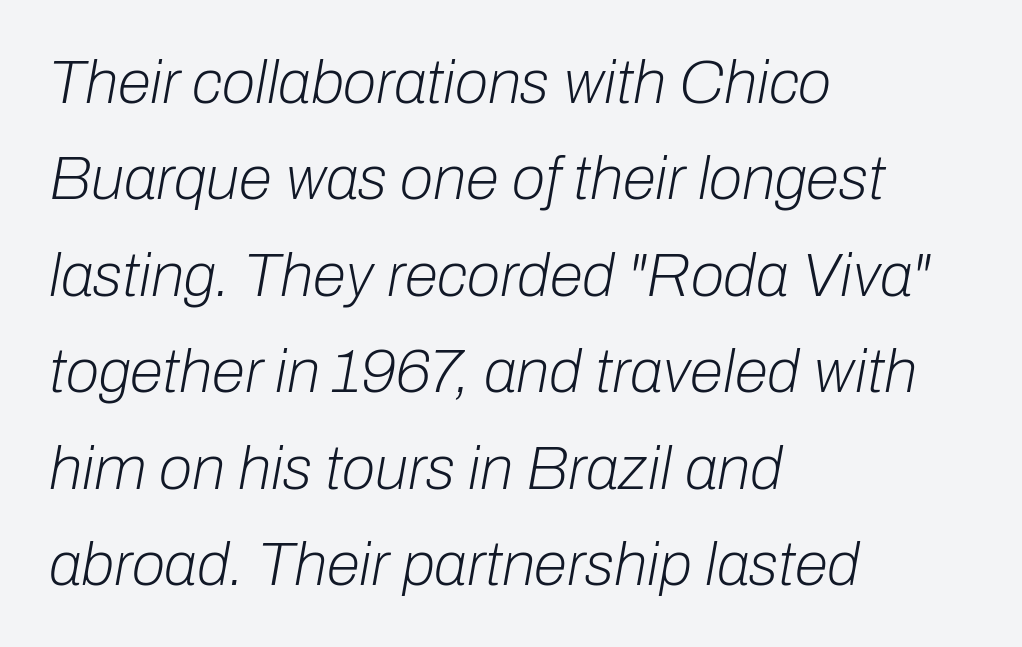
{"italic": "yes", "lean": "right", "slant_degrees": 10, "bold": "no", "weight": "light", "width": "normal", "stroke_contrast": "low", "x_height": "medium", "monospaced": "no", "underline": "no", "align": "left", "line_spacing": "normal", "line_spacing_ratio": 1.58, "letter_spacing": "normal", "letter_spacing_em": 0.0, "glyph_px": 61}
